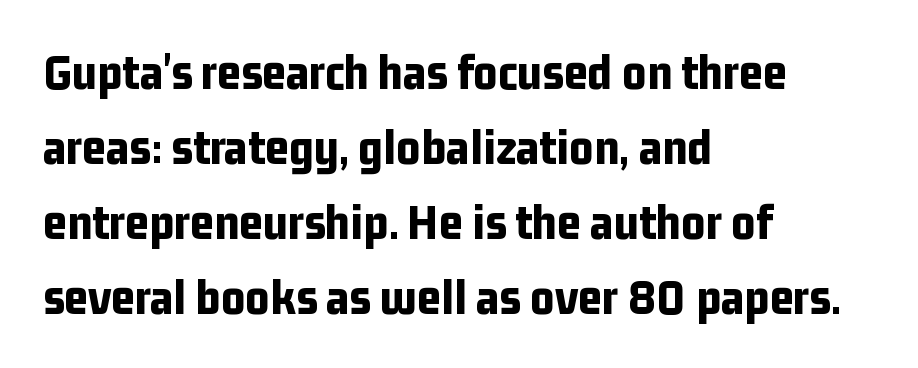
Proportional: the letters do not fall into vertical columns. Note: no serifs on the glyphs. Weight check: bold — yes, fully. This rendering leaves character spacing at its baseline value. Reading down the column, the eye jumps a familiar distance to each next line. Honestly, there is no underline to notice here at all.
